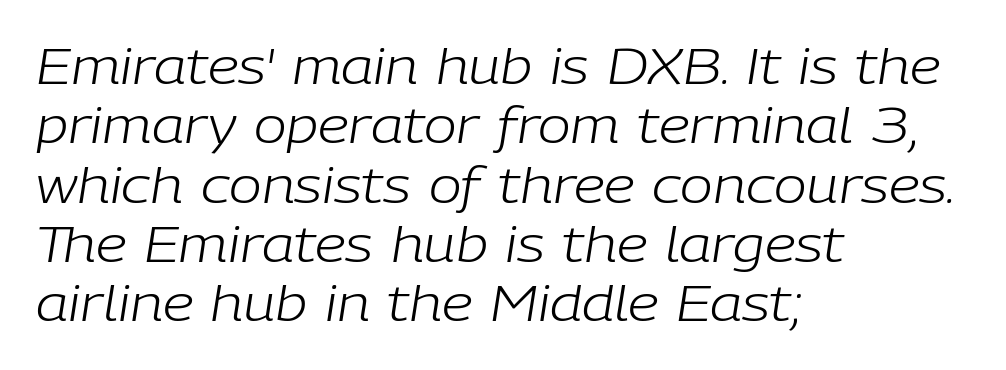
The image shows 49 px light type, italic (leaning right); set left-aligned, line spacing 1.21x, normal letter spacing, not underlined; low stroke contrast and a medium x-height.
